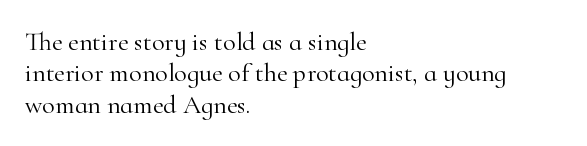
{"italic": "no", "bold": "no", "underline": "no", "align": "left", "line_spacing_ratio": 1.21, "letter_spacing": "normal", "letter_spacing_em": 0.0, "glyph_px": 26}
